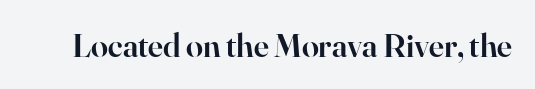
Q: Is the text bold? A: Semi-bold.
Q: Is the text italic (slanted)? A: No, it is upright.
Q: Is the typeface a serif or a sans-serif typeface? A: Serif.
Q: Is the text underlined? A: No.
Q: Is the spacing between letters normal or unusually wide? A: Normal.
Q: Width (condensed, normal, or wide)? A: Normal.
Q: Stroke contrast? A: High.
Q: x-height? A: Small.
Q: Monospaced? A: No.
